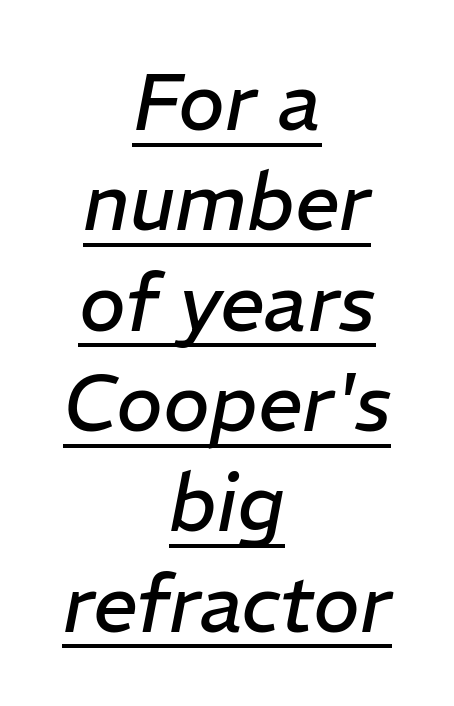
The image shows 79 px regular-weight type, italic (leaning right); set centered, normal line spacing (1.27x), normal letter spacing, underlined; low stroke contrast and a medium x-height.
